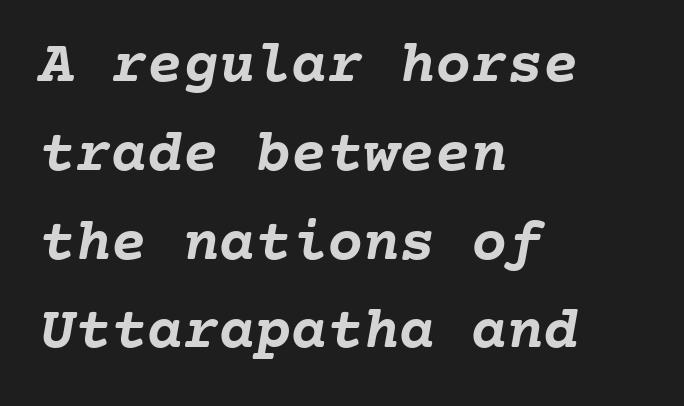
The lines are quadded left. These lines are rendered in a fixed-pitch font. Glyph-to-glyph distance matches everyday printed text. A clean baseline with only descenders dipping below it. Horizontal bands of white between lines are of average thickness.
